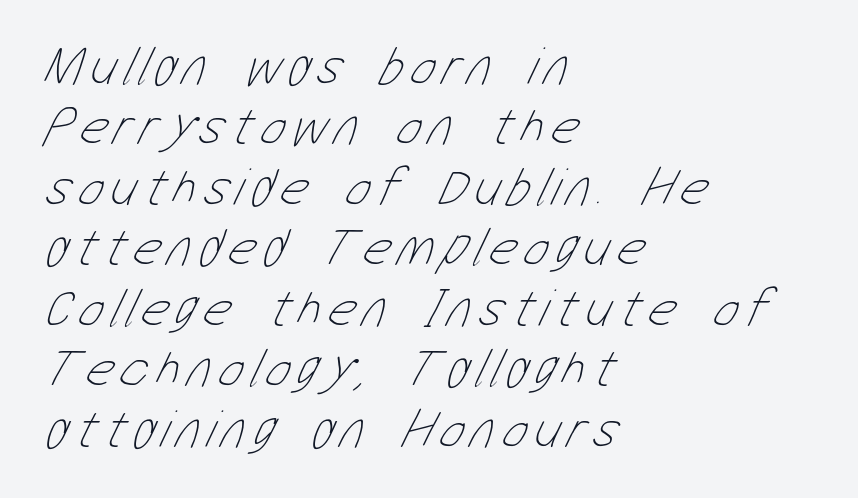
Is there much room between lines? No — they nearly touch. Do the characters align in a grid? No, the font is proportional. The characters are drawn with everyday or finer stroke widths. The paragraph has a hard left edge and a soft right edge.
